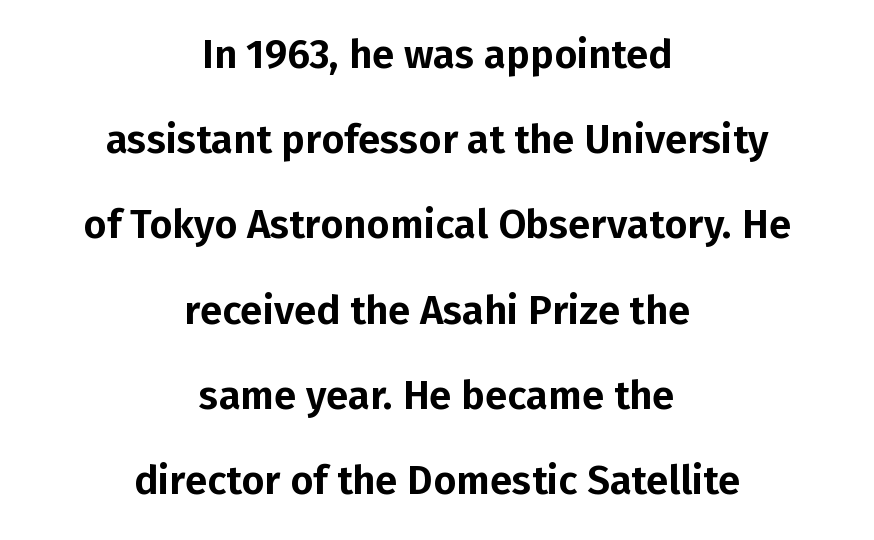
Q: Is the text italic (slanted)? A: No, it is upright.
Q: Is the typeface a serif or a sans-serif typeface? A: Sans-serif.
Q: Is the text underlined? A: No.
Q: How is the paragraph aligned? A: Centered.
Q: Is the spacing between letters normal or unusually wide? A: Normal.
Q: Is the spacing between lines tight, normal or loose? A: Loose.
Q: Width (condensed, normal, or wide)? A: Normal.
Q: Stroke contrast? A: Low.
Q: x-height? A: Medium.
Q: Monospaced? A: No.
